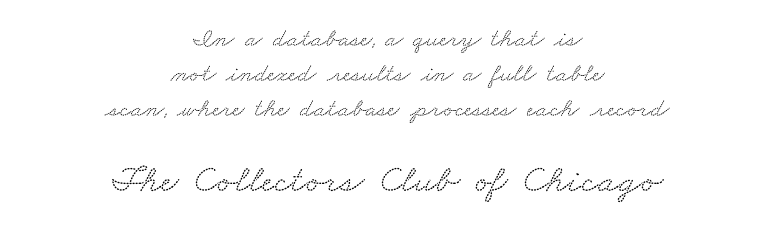
{"serif": "yes", "width": "wide", "stroke_contrast": "low", "x_height": "small", "monospaced": "no", "underline": "no", "align": "center", "line_spacing": "normal", "line_spacing_ratio": 1.34, "letter_spacing": "normal", "letter_spacing_em": 0.0, "larger_block": "second", "size_ratio": 1.5, "glyph_px": 39}
